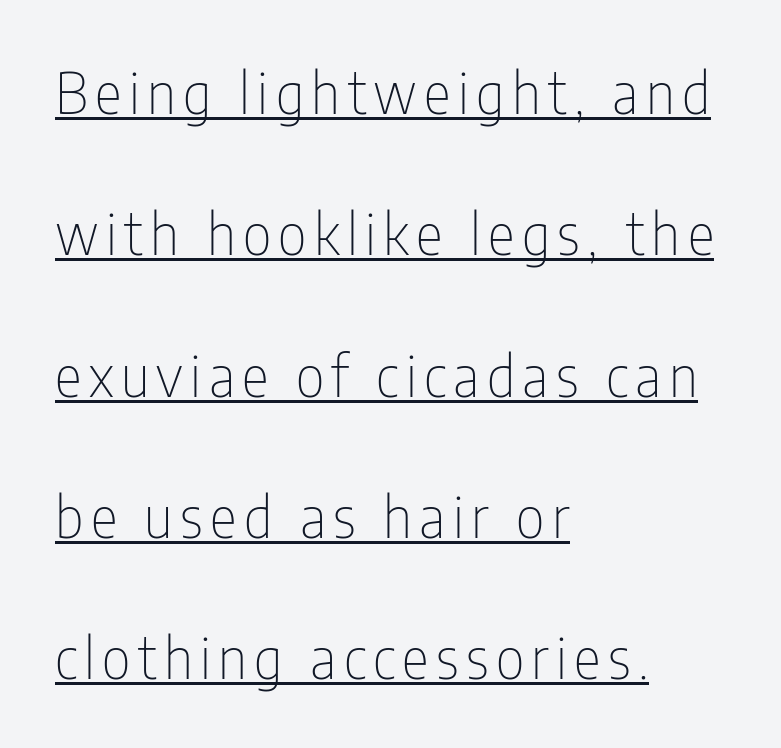
The image shows 57 px thin, condensed sans-serif type, upright; set left-aligned, loose line spacing (2.48x), underlined; low stroke contrast and a medium x-height.
